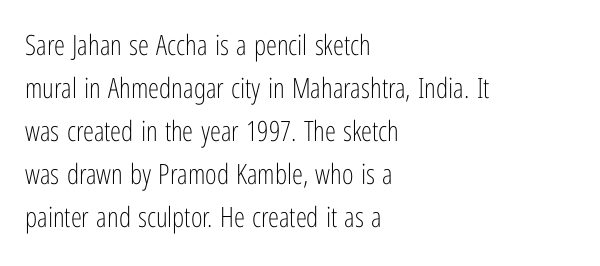
The image shows 28 px light, condensed sans-serif type, upright; set left-aligned, normal line spacing (1.54x), normal letter spacing, not underlined; low stroke contrast and a medium x-height.
